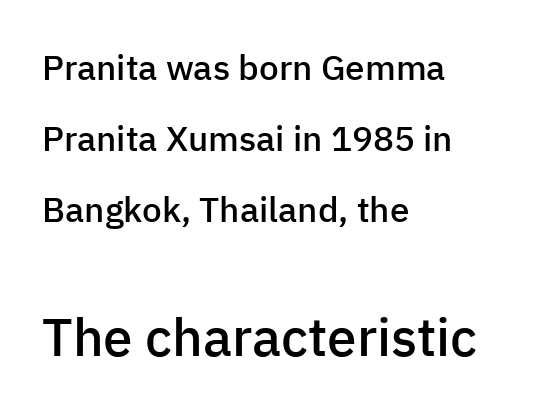
Q: Is the text bold? A: Semi-bold.
Q: Is the text italic (slanted)? A: No, it is upright.
Q: Is the typeface a serif or a sans-serif typeface? A: Sans-serif.
Q: Is the text underlined? A: No.
Q: How is the paragraph aligned? A: Left-aligned.
Q: Is the spacing between letters normal or unusually wide? A: Normal.
Q: Is the spacing between lines tight, normal or loose? A: Loose.
Q: Which block of text is set in a larger size, the first (top) or the second (bottom)? A: The second (bottom) one.
Q: Width (condensed, normal, or wide)? A: Normal.
Q: Stroke contrast? A: Low.
Q: x-height? A: Medium.
Q: Monospaced? A: No.
